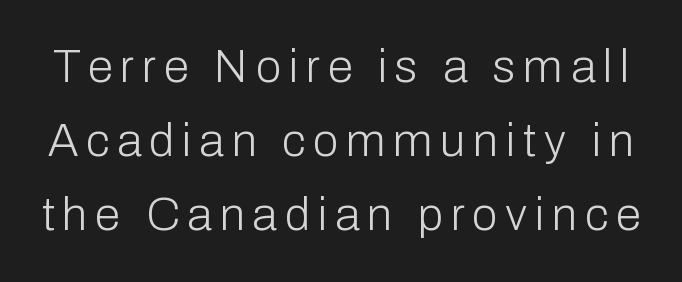
{"serif": "no", "italic": "no", "bold": "no", "weight": "light", "width": "normal", "stroke_contrast": "low", "x_height": "medium", "monospaced": "no", "underline": "no", "line_spacing": "normal", "line_spacing_ratio": 1.61, "glyph_px": 46}
